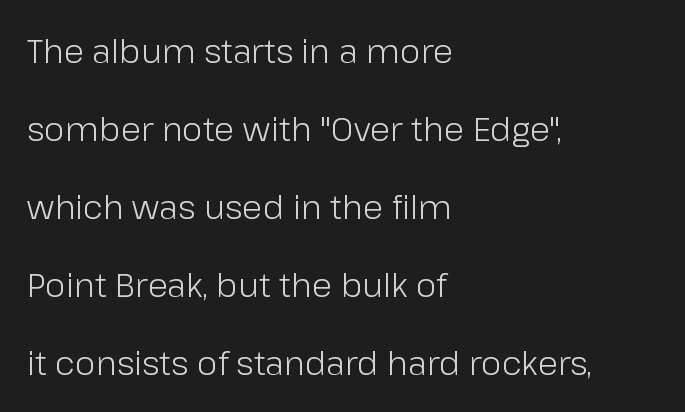
The image shows 33 px light sans-serif type, upright; set left-aligned, loose line spacing (2.36x), normal letter spacing, not underlined; low stroke contrast and a medium x-height.
